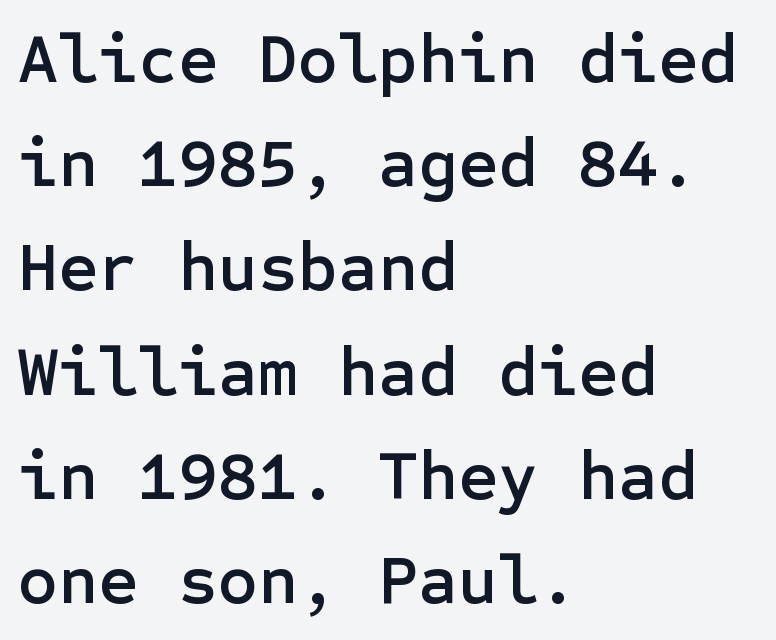
The image shows 69 px sans-serif type, upright; set left-aligned, normal line spacing (1.51x), normal letter spacing, not underlined; low stroke contrast and a medium x-height.
